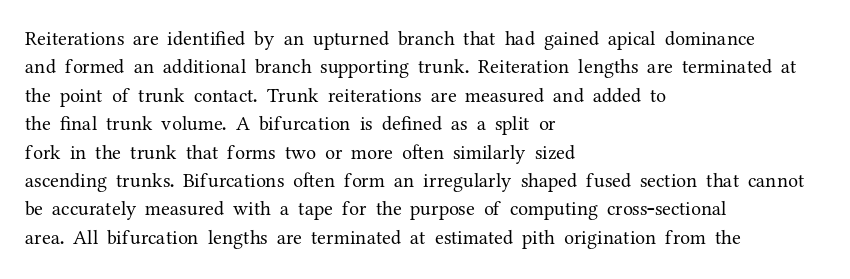
{"italic": "no", "bold": "no", "underline": "no", "align": "left", "line_spacing": "normal", "line_spacing_ratio": 1.42, "letter_spacing": "normal", "letter_spacing_em": 0.0, "glyph_px": 20}
